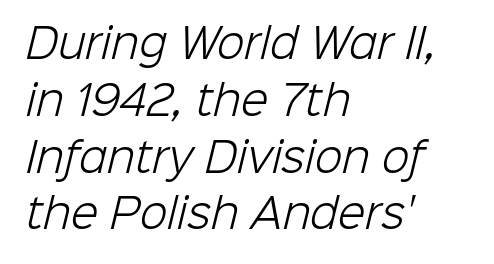
The image shows 40 px light sans-serif type; set left-aligned, normal line spacing (1.42x), normal letter spacing, not underlined; low stroke contrast and a medium x-height.
